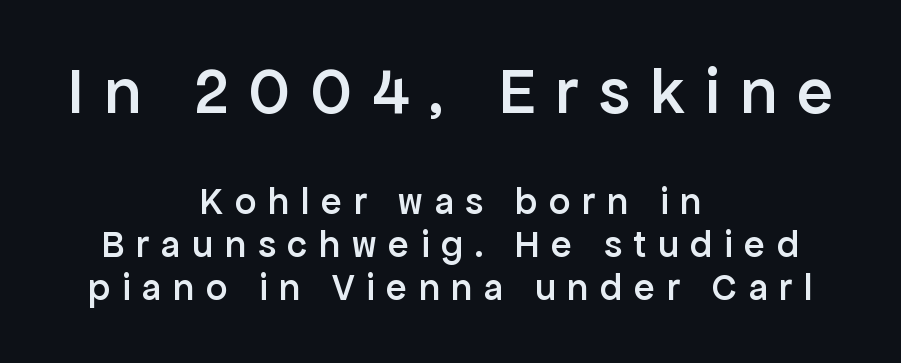
{"serif": "no", "italic": "no", "bold": "semi", "weight": "semibold", "width": "normal", "stroke_contrast": "low", "x_height": "medium", "monospaced": "no", "underline": "no", "align": "center", "line_spacing": "tight", "line_spacing_ratio": 1.13, "letter_spacing": "wide", "letter_spacing_em": 0.31, "larger_block": "first", "size_ratio": 1.74, "glyph_px": 66}
